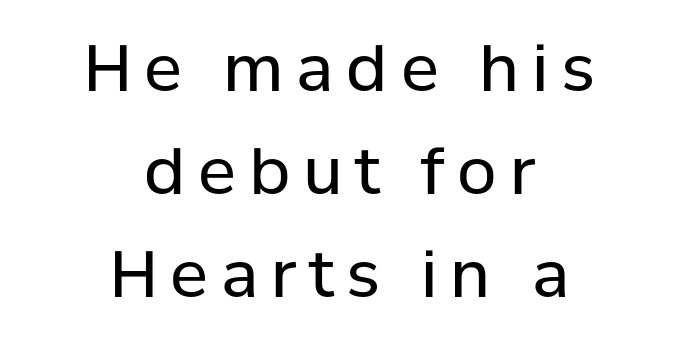
The image shows 64 px regular-weight sans-serif type, upright; set centered, normal line spacing (1.61x), unusually wide letter spacing (+0.2 em), not underlined; low stroke contrast and a medium x-height.
